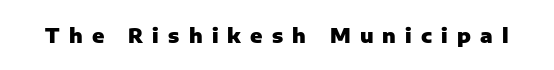
{"italic": "no", "bold": "yes", "underline": "no", "letter_spacing": "wide", "letter_spacing_em": 0.46, "glyph_px": 20}
